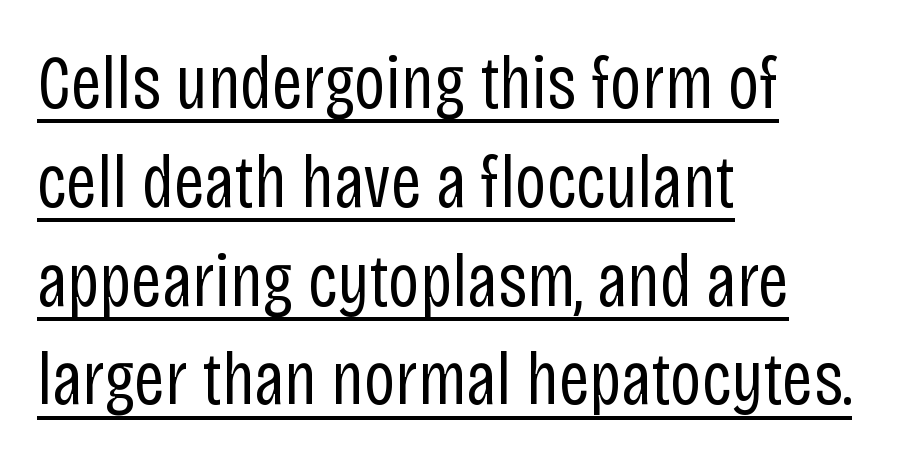
Q: Is the text bold? A: No.
Q: Is the text italic (slanted)? A: No, it is upright.
Q: Is the typeface a serif or a sans-serif typeface? A: Sans-serif.
Q: Is the text underlined? A: Yes.
Q: How is the paragraph aligned? A: Left-aligned.
Q: Is the spacing between letters normal or unusually wide? A: Normal.
Q: Is the spacing between lines tight, normal or loose? A: Normal.
Q: Width (condensed, normal, or wide)? A: Condensed.
Q: Stroke contrast? A: Low.
Q: x-height? A: Large.
Q: Monospaced? A: No.
